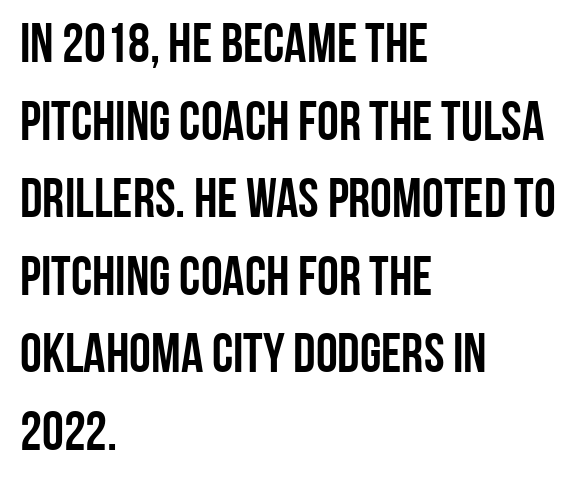
Q: Is the text italic (slanted)? A: No, it is upright.
Q: Is the typeface a serif or a sans-serif typeface? A: Sans-serif.
Q: Is the text underlined? A: No.
Q: How is the paragraph aligned? A: Left-aligned.
Q: Is the spacing between letters normal or unusually wide? A: Normal.
Q: Is the spacing between lines tight, normal or loose? A: Normal.
Q: Width (condensed, normal, or wide)? A: Condensed.
Q: Stroke contrast? A: Low.
Q: x-height? A: Large.
Q: Monospaced? A: No.
